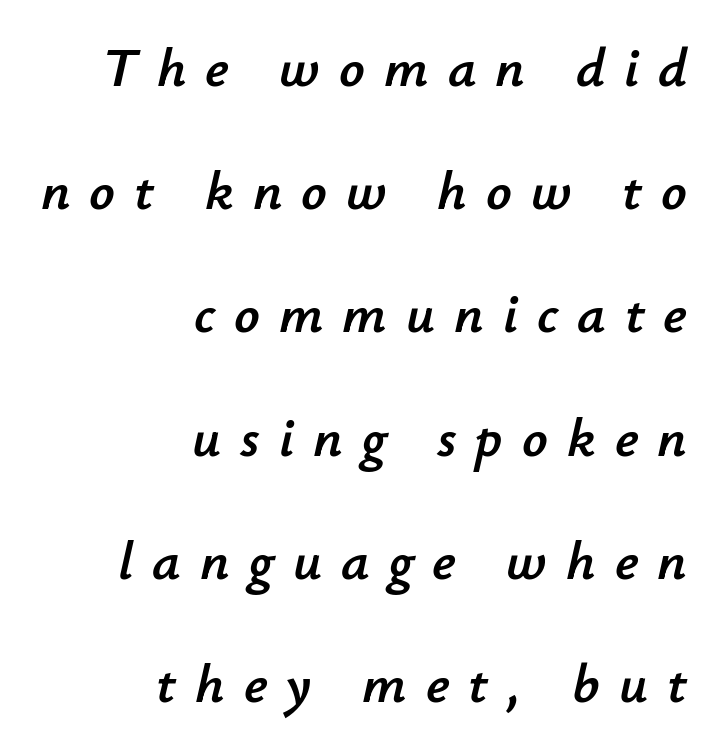
The image shows 56 px text type, italic (leaning right); set right-aligned, loose line spacing (2.2x), unusually wide letter spacing (+0.34 em), not underlined; low stroke contrast and a small x-height.
